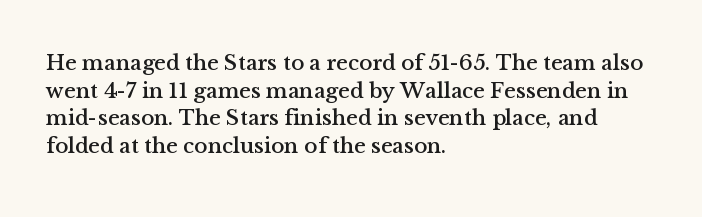
The image shows 22 px text type, upright; set left-aligned, normal line spacing (1.26x), normal letter spacing, not underlined.
